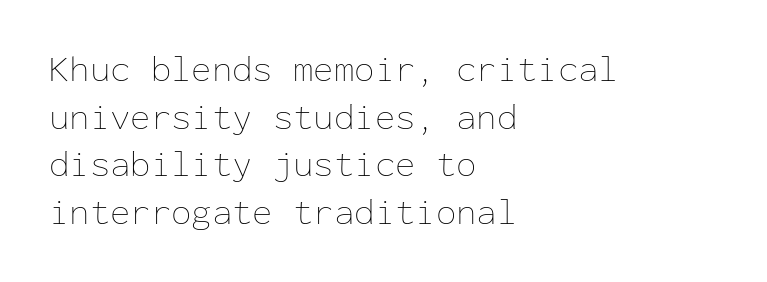
Q: Is the text bold? A: No.
Q: Is the text italic (slanted)? A: No, it is upright.
Q: Is the text underlined? A: No.
Q: How is the paragraph aligned? A: Left-aligned.
Q: Is the spacing between letters normal or unusually wide? A: Normal.
Q: Is the spacing between lines tight, normal or loose? A: Normal.
Q: Width (condensed, normal, or wide)? A: Normal.
Q: Stroke contrast? A: Low.
Q: x-height? A: Medium.
Q: Monospaced? A: Yes.
